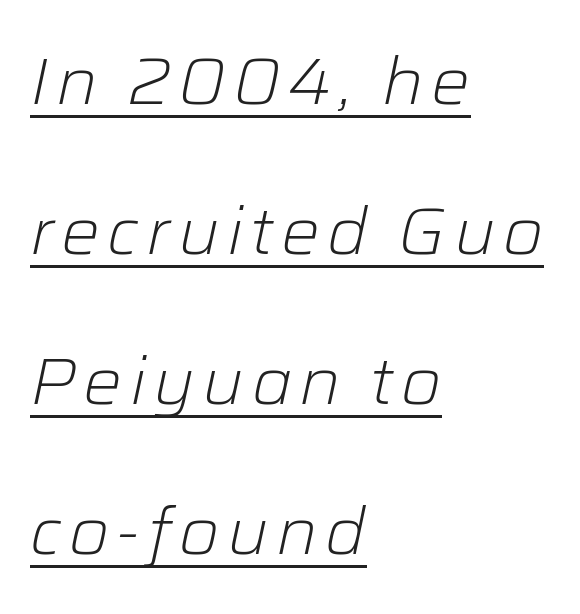
{"italic": "yes", "lean": "right", "slant_degrees": 12, "bold": "no", "weight": "light", "width": "normal", "stroke_contrast": "low", "x_height": "medium", "monospaced": "no", "underline": "yes", "align": "left", "line_spacing": "loose", "line_spacing_ratio": 2.31, "glyph_px": 65}
